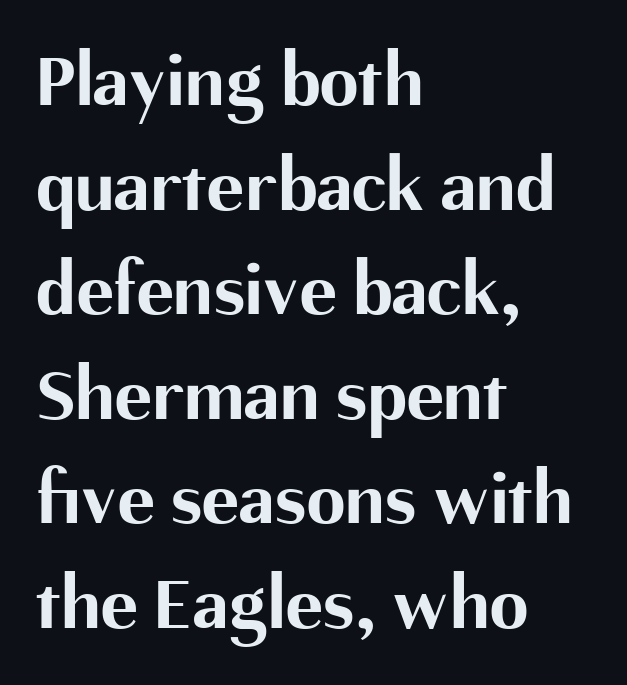
The image shows 78 px bold sans-serif type, upright; set left-aligned, normal line spacing (1.34x), normal letter spacing, not underlined; medium stroke contrast and a medium x-height.
